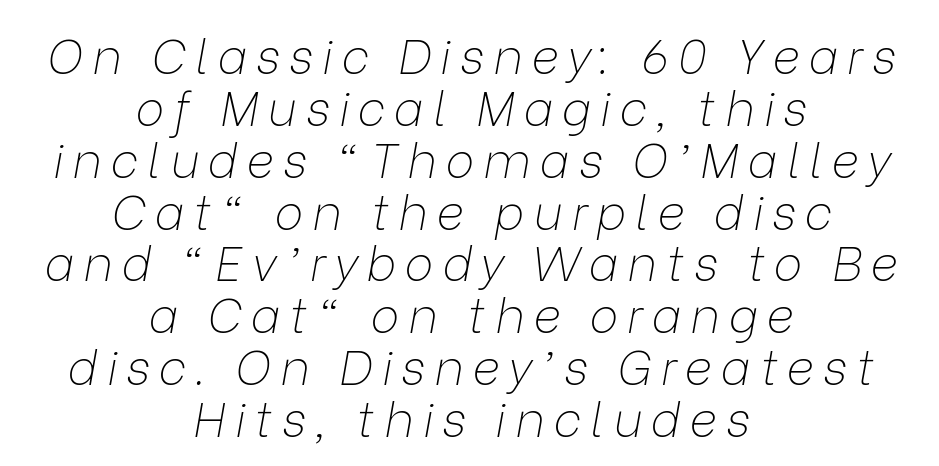
The image shows 48 px thin type, italic (leaning right); set centered, tight line spacing (1.08x), not underlined; low stroke contrast and a medium x-height.
